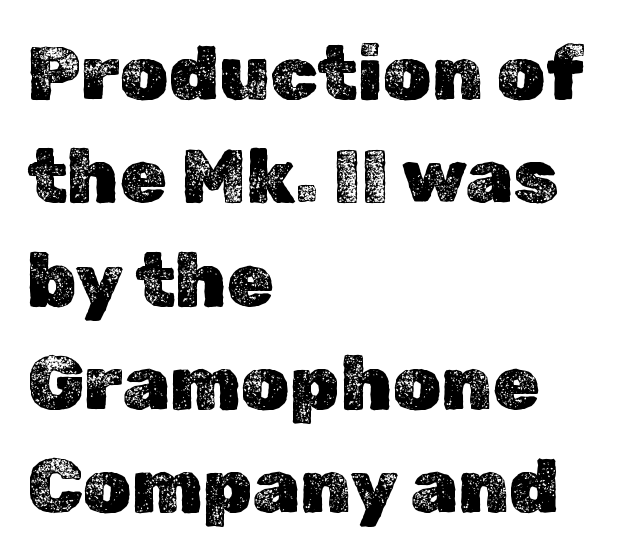
Q: Is the text italic (slanted)? A: No, it is upright.
Q: Is the text underlined? A: No.
Q: How is the paragraph aligned? A: Left-aligned.
Q: Is the spacing between letters normal or unusually wide? A: Normal.
Q: Is the spacing between lines tight, normal or loose? A: Normal.
Q: Width (condensed, normal, or wide)? A: Normal.
Q: x-height? A: Medium.
Q: Monospaced? A: No.
